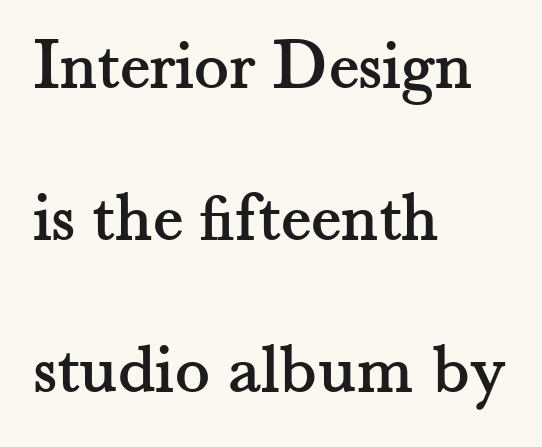
In terms of letterform style, serifs are clearly present. Characters follow at the spacing the type designer built in. Do the characters align in a grid? No, the font is proportional. Widely set lines give the paragraph a tall, airy silhouette. Line starts are locked; line ends wander.
